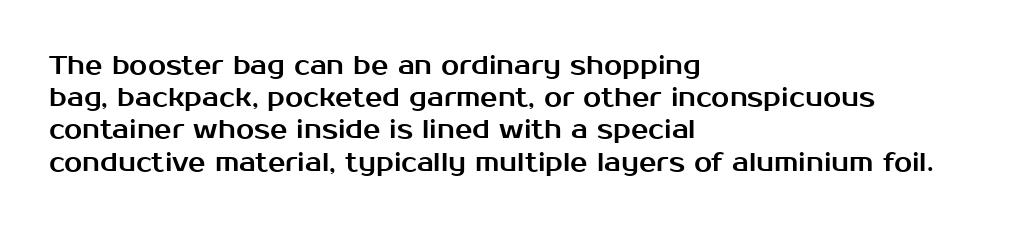
You could call the tracking neutral — neither tight nor loose. Posture: upright roman. Which margin do the lines hug? The left one — the right edge is uneven. Decoration check: the copy has no underline.
